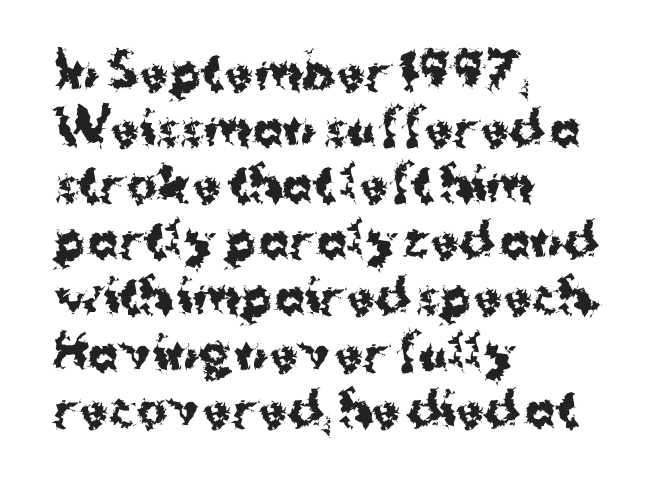
The image shows 46 px bold sans-serif type, upright; set left-aligned, line spacing 1.22x, normal letter spacing, not underlined; medium stroke contrast and a medium x-height.
